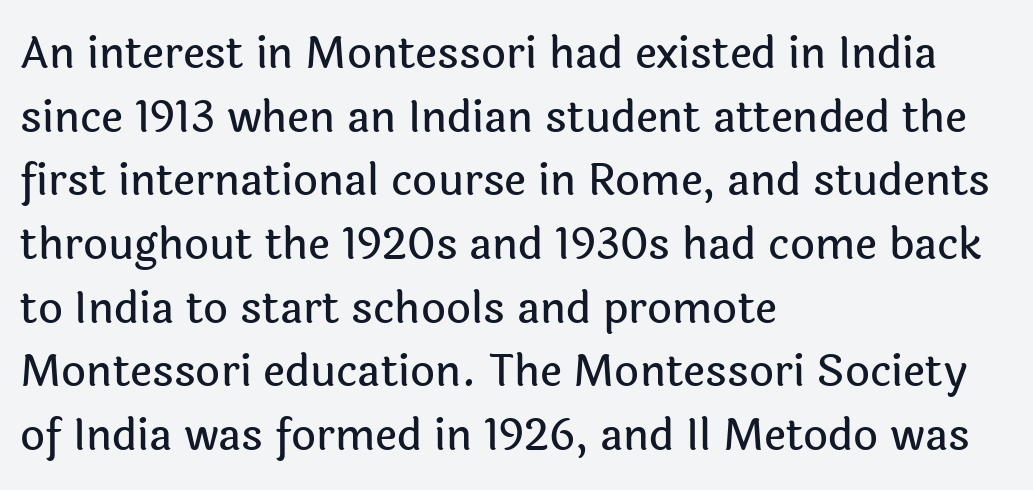
Q: Is the text italic (slanted)? A: No, it is upright.
Q: Is the typeface a serif or a sans-serif typeface? A: Sans-serif.
Q: Is the text underlined? A: No.
Q: How is the paragraph aligned? A: Left-aligned.
Q: Is the spacing between letters normal or unusually wide? A: Normal.
Q: Is the spacing between lines tight, normal or loose? A: Normal.
Q: Width (condensed, normal, or wide)? A: Normal.
Q: x-height? A: Medium.
Q: Monospaced? A: No.
